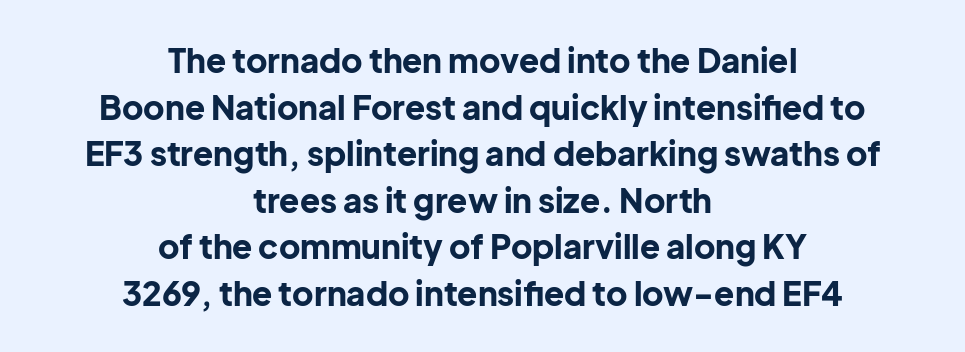
The image shows 33 px bold sans-serif type, upright; set centered, normal line spacing (1.41x), normal letter spacing, not underlined; low stroke contrast and a medium x-height.
